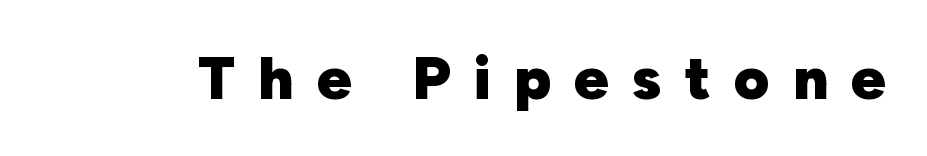
The image shows 61 px heavy sans-serif type, upright; set unusually wide letter spacing (+0.38 em), not underlined; low stroke contrast and a medium x-height.
